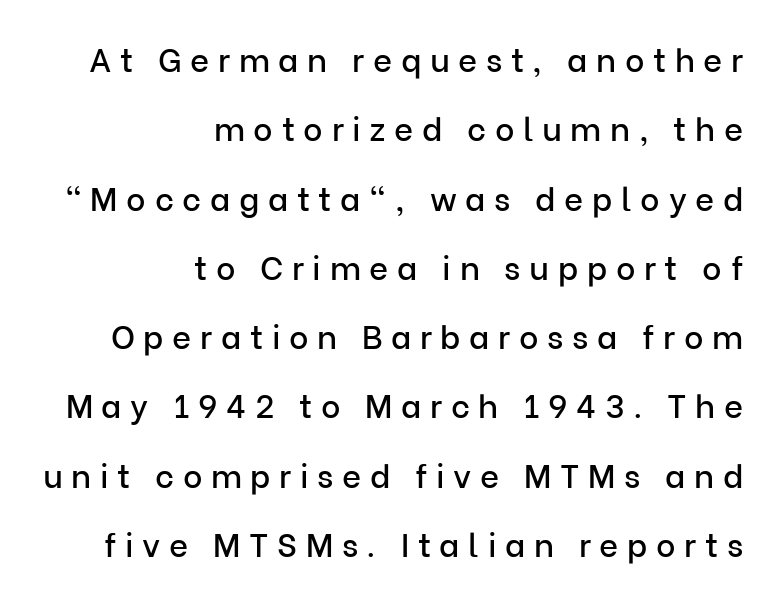
Q: Is the text italic (slanted)? A: No, it is upright.
Q: Is the typeface a serif or a sans-serif typeface? A: Sans-serif.
Q: Is the text underlined? A: No.
Q: How is the paragraph aligned? A: Right-aligned.
Q: Is the spacing between letters normal or unusually wide? A: Unusually wide.
Q: Is the spacing between lines tight, normal or loose? A: Loose.
Q: Width (condensed, normal, or wide)? A: Normal.
Q: Stroke contrast? A: Low.
Q: x-height? A: Medium.
Q: Monospaced? A: No.
